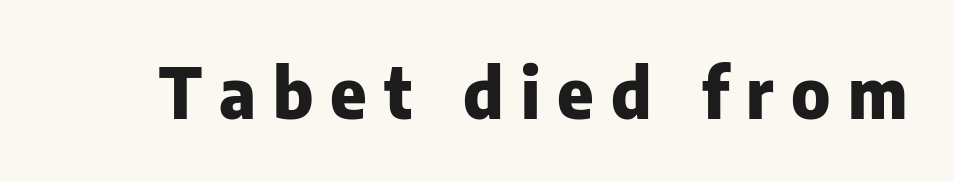
The image shows 69 px heavy sans-serif type, upright; set unusually wide letter spacing (+0.25 em), not underlined; low stroke contrast and a medium x-height.
